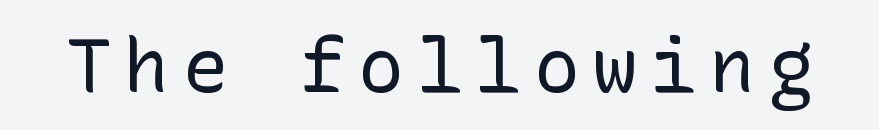
Plain, unruled lines of type. The type sits square on the baseline with zero lean. The passage shown is typeset with a sans-serif family. This is not heavy type; no bold has been used.
